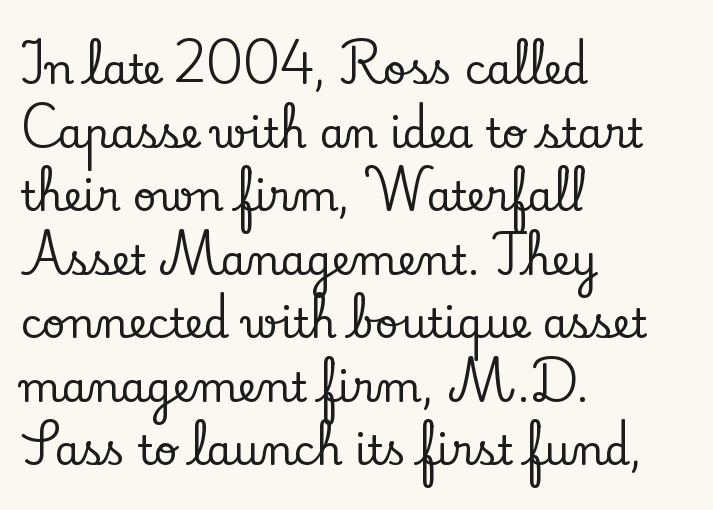
A typesetter would call this leading conventional body-copy spacing. Words appear dense and cohesive because spacing is normal. Casual observation: everything's shoved over to the left. Is this a fixed-width face? No — the glyphs have proportional, varying widths. Descender tails drop into unmarked territory. These lines are composed in type with serifs.
